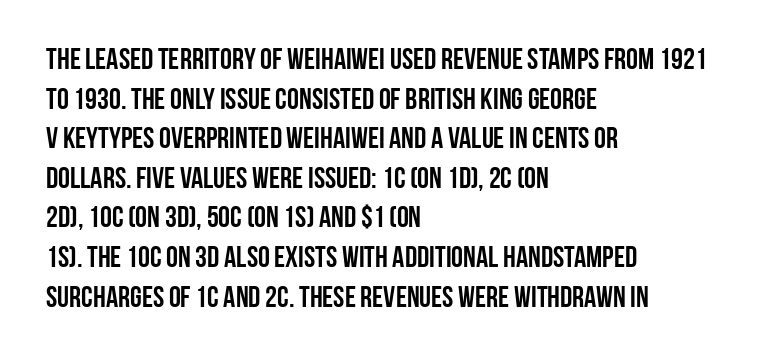
Q: Is the text italic (slanted)? A: No, it is upright.
Q: Is the typeface a serif or a sans-serif typeface? A: Sans-serif.
Q: Is the text underlined? A: No.
Q: How is the paragraph aligned? A: Left-aligned.
Q: Is the spacing between letters normal or unusually wide? A: Normal.
Q: Is the spacing between lines tight, normal or loose? A: Normal.
Q: Width (condensed, normal, or wide)? A: Condensed.
Q: Stroke contrast? A: Low.
Q: x-height? A: Large.
Q: Monospaced? A: No.
